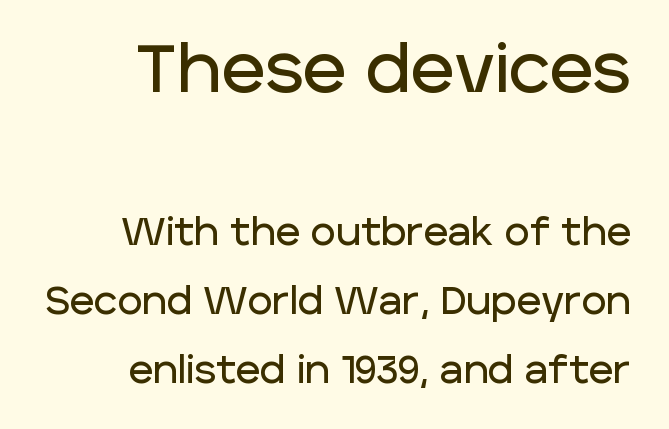
{"serif": "no", "italic": "no", "width": "normal", "stroke_contrast": "low", "x_height": "large", "monospaced": "no", "underline": "no", "align": "right", "line_spacing_ratio": 1.82, "letter_spacing": "normal", "letter_spacing_em": 0.0, "larger_block": "first", "size_ratio": 1.76, "glyph_px": 67}
